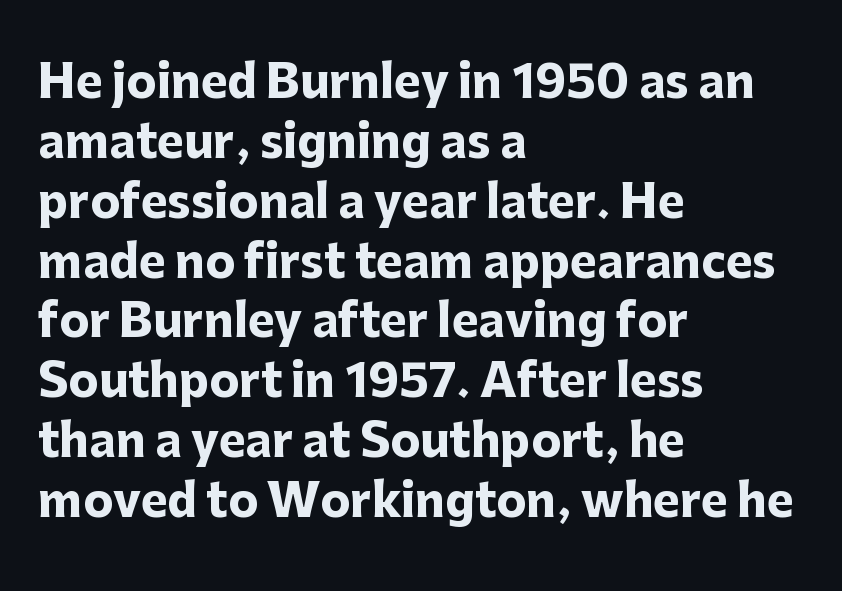
Q: Is the text bold? A: Yes.
Q: Is the text italic (slanted)? A: No, it is upright.
Q: Is the typeface a serif or a sans-serif typeface? A: Sans-serif.
Q: Is the text underlined? A: No.
Q: How is the paragraph aligned? A: Left-aligned.
Q: Is the spacing between letters normal or unusually wide? A: Normal.
Q: Is the spacing between lines tight, normal or loose? A: Normal.
Q: Width (condensed, normal, or wide)? A: Normal.
Q: Stroke contrast? A: Low.
Q: x-height? A: Medium.
Q: Monospaced? A: No.
